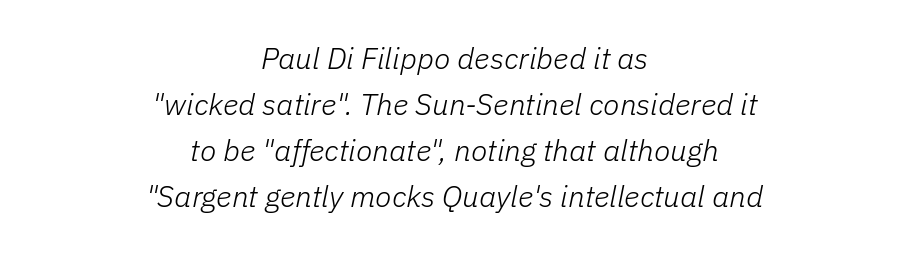
This rendering uses center alignment, leaving both contours irregular but symmetric. The cut favours lightness, reaching ordinary text weight at its darkest. Plain, unruled lines of type. Does extra space separate the letters? No, they use regular spacing. What's the leading like? Ordinary, nothing unusual. Designer's note — italics engaged.
